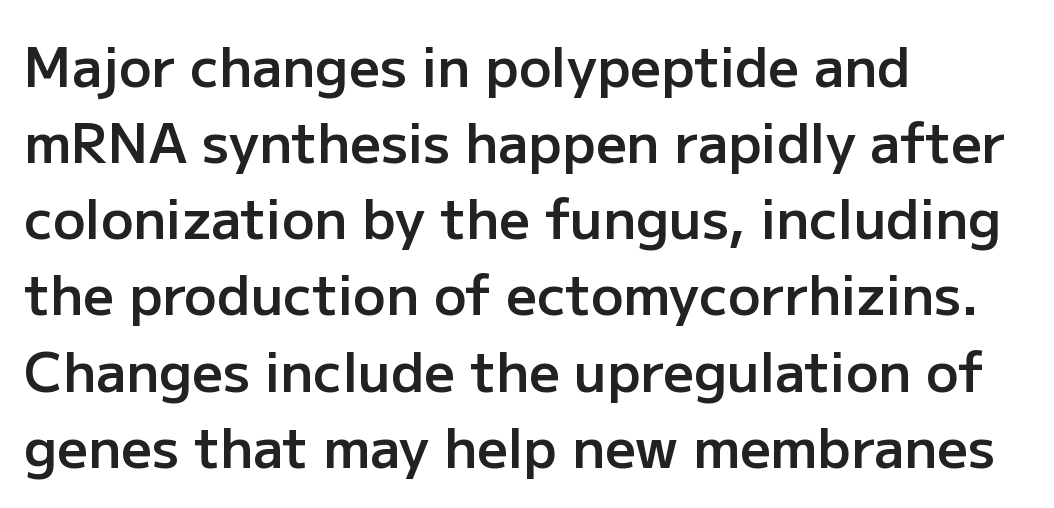
Q: Is the text bold? A: Semi-bold.
Q: Is the text italic (slanted)? A: No, it is upright.
Q: Is the typeface a serif or a sans-serif typeface? A: Sans-serif.
Q: Is the text underlined? A: No.
Q: How is the paragraph aligned? A: Left-aligned.
Q: Is the spacing between letters normal or unusually wide? A: Normal.
Q: Is the spacing between lines tight, normal or loose? A: Normal.
Q: Width (condensed, normal, or wide)? A: Normal.
Q: Stroke contrast? A: Low.
Q: x-height? A: Medium.
Q: Monospaced? A: No.
